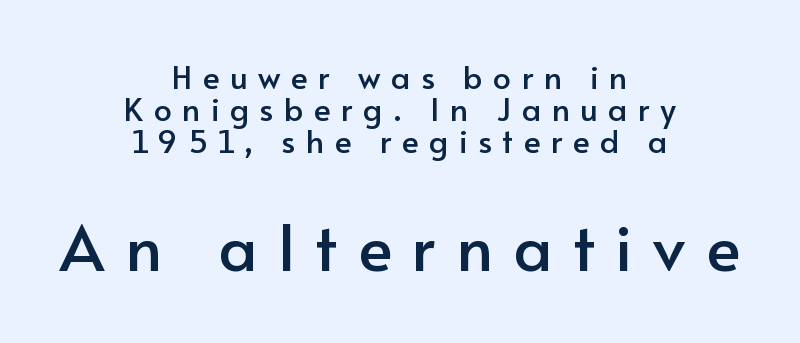
{"serif": "no", "italic": "no", "width": "normal", "stroke_contrast": "low", "x_height": "small", "monospaced": "no", "underline": "no", "align": "center", "line_spacing": "tight", "line_spacing_ratio": 1.0, "letter_spacing": "wide", "letter_spacing_em": 0.32, "larger_block": "second", "size_ratio": 2.0, "glyph_px": 64}
